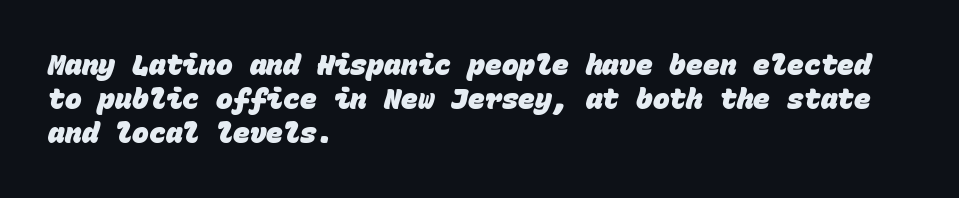
The image shows 28 px heavy sans-serif type, monospaced; set left-aligned, line spacing 1.21x, normal letter spacing, not underlined; low stroke contrast and a large x-height.
